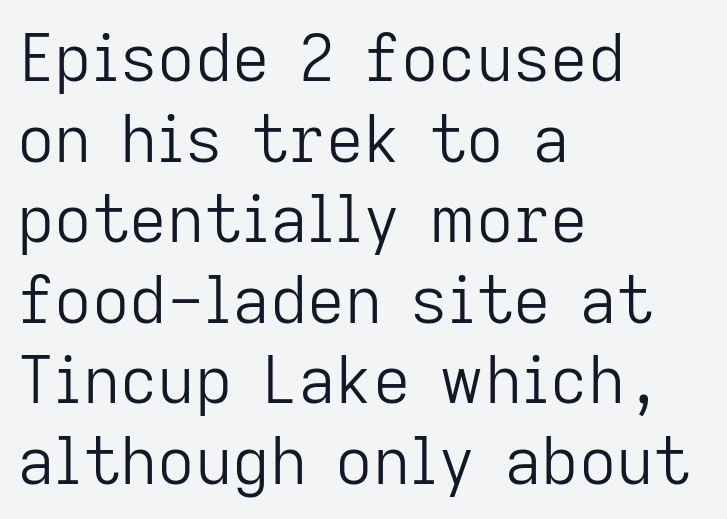
Q: Is the text bold? A: No.
Q: Is the text italic (slanted)? A: No, it is upright.
Q: Is the typeface a serif or a sans-serif typeface? A: Sans-serif.
Q: Is the text underlined? A: No.
Q: How is the paragraph aligned? A: Left-aligned.
Q: Is the spacing between letters normal or unusually wide? A: Normal.
Q: Width (condensed, normal, or wide)? A: Normal.
Q: Stroke contrast? A: Low.
Q: x-height? A: Medium.
Q: Monospaced? A: No.
